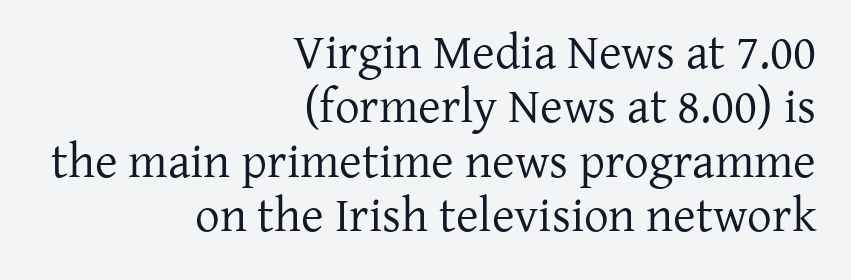
What's the leading like? Squeezed, with rows nearly overlapping. Note: serifs present on the glyphs. A clean baseline with only descenders dipping below it. Tall strokes in this sample are plumb rather than angled. The passage is arranged like a letterhead date or caption credit — flush right. The cut favours lightness, reaching ordinary text weight at its darkest.
